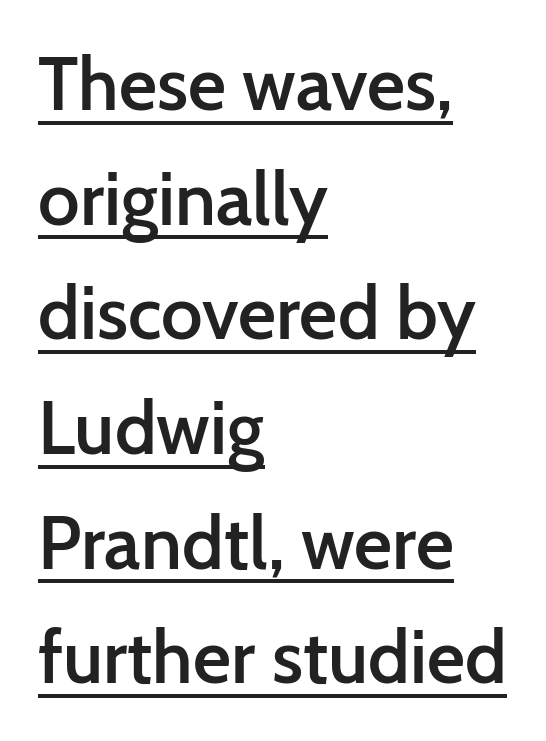
The image shows 74 px semibold sans-serif type, upright; set left-aligned, normal line spacing (1.55x), normal letter spacing, underlined; low stroke contrast and a medium x-height.
